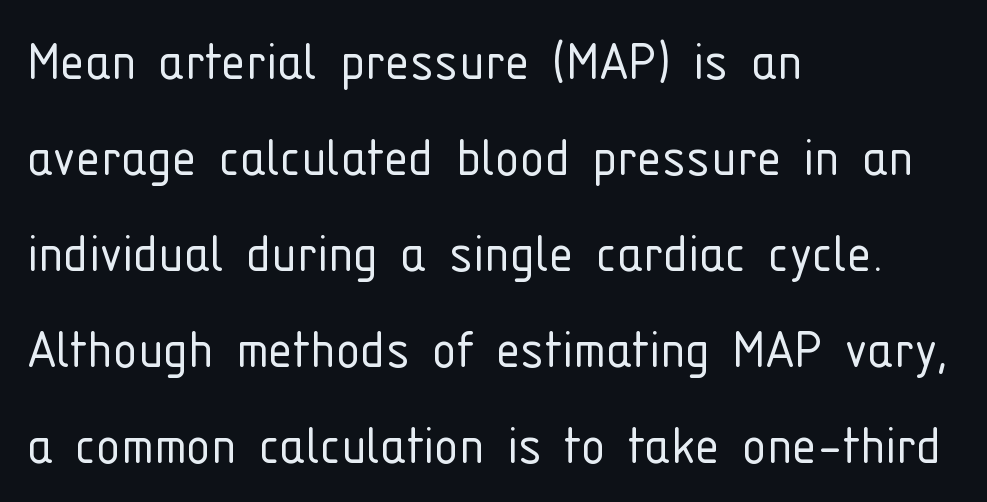
Q: Is the text bold? A: No.
Q: Is the text italic (slanted)? A: No, it is upright.
Q: Is the typeface a serif or a sans-serif typeface? A: Sans-serif.
Q: Is the text underlined? A: No.
Q: How is the paragraph aligned? A: Left-aligned.
Q: Is the spacing between letters normal or unusually wide? A: Normal.
Q: Is the spacing between lines tight, normal or loose? A: Normal.
Q: Width (condensed, normal, or wide)? A: Condensed.
Q: Stroke contrast? A: Low.
Q: x-height? A: Medium.
Q: Monospaced? A: No.
